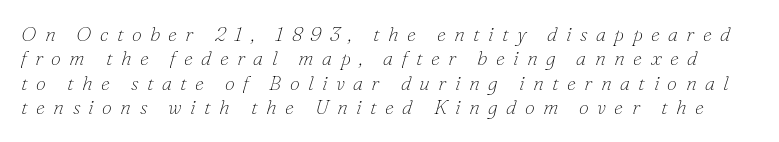
{"italic": "yes", "lean": "right", "slant_degrees": 16, "bold": "no", "underline": "no", "line_spacing_ratio": 1.22, "letter_spacing": "wide", "letter_spacing_em": 0.42, "glyph_px": 20}
